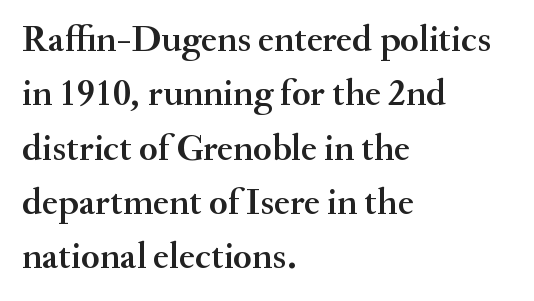
{"serif": "yes", "italic": "no", "width": "normal", "stroke_contrast": "medium", "x_height": "small", "monospaced": "no", "underline": "no", "align": "left", "line_spacing": "normal", "line_spacing_ratio": 1.43, "letter_spacing": "normal", "letter_spacing_em": 0.0, "glyph_px": 38}
